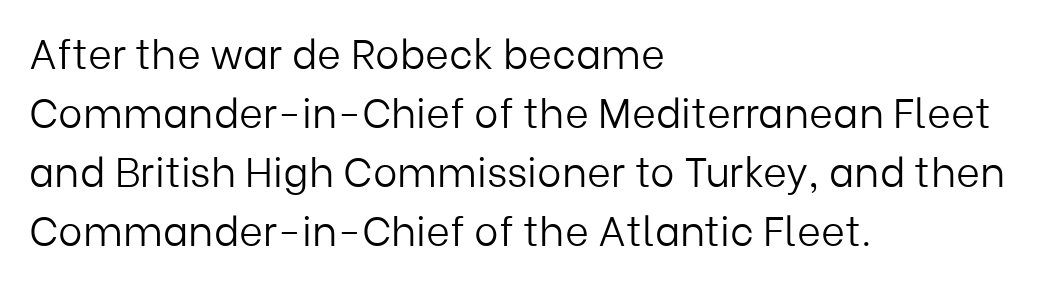
Q: Is the text bold? A: No.
Q: Is the text italic (slanted)? A: No, it is upright.
Q: Is the typeface a serif or a sans-serif typeface? A: Sans-serif.
Q: Is the text underlined? A: No.
Q: How is the paragraph aligned? A: Left-aligned.
Q: Is the spacing between letters normal or unusually wide? A: Normal.
Q: Is the spacing between lines tight, normal or loose? A: Normal.
Q: Width (condensed, normal, or wide)? A: Normal.
Q: Stroke contrast? A: Low.
Q: x-height? A: Medium.
Q: Monospaced? A: No.
